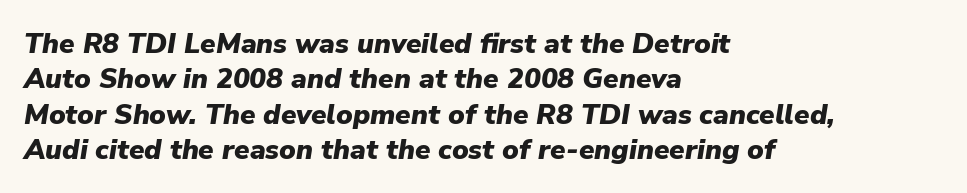
Q: Is the text bold? A: Yes.
Q: Is the text italic (slanted)? A: Yes, it leans right by about 9 degrees.
Q: Is the text underlined? A: No.
Q: How is the paragraph aligned? A: Left-aligned.
Q: Is the spacing between letters normal or unusually wide? A: Normal.
Q: Is the spacing between lines tight, normal or loose? A: Normal.
Q: Width (condensed, normal, or wide)? A: Normal.
Q: Stroke contrast? A: Low.
Q: x-height? A: Medium.
Q: Monospaced? A: No.
